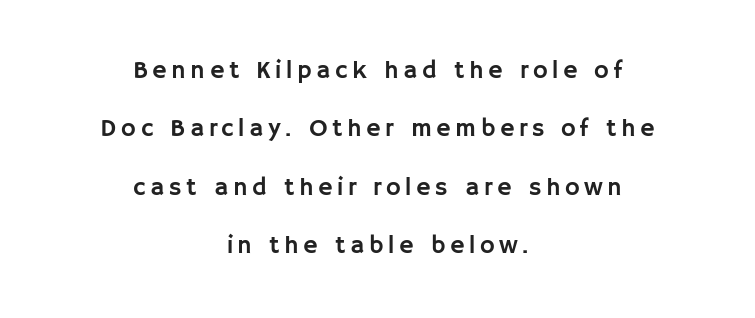
Q: Is the text italic (slanted)? A: No, it is upright.
Q: Is the text underlined? A: No.
Q: How is the paragraph aligned? A: Centered.
Q: Is the spacing between lines tight, normal or loose? A: Loose.
